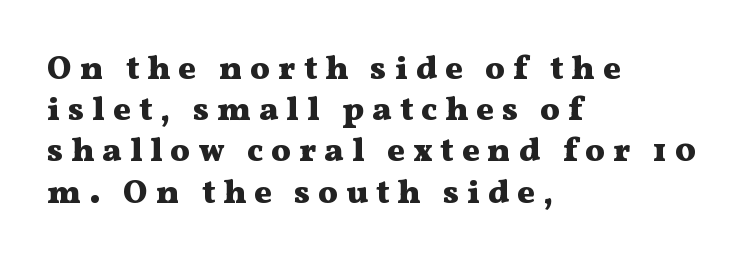
The image shows 33 px heavy, wide serif type, upright; set left-aligned, normal line spacing (1.25x), unusually wide letter spacing (+0.24 em), not underlined; medium stroke contrast and a medium x-height.
